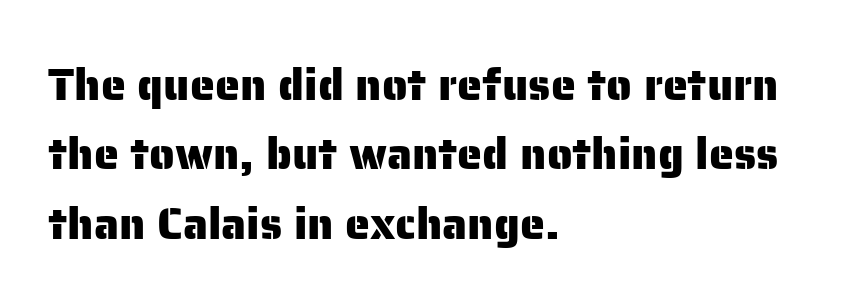
The image shows 45 px sans-serif type, upright; set left-aligned, normal line spacing (1.54x), normal letter spacing, not underlined; low stroke contrast and a medium x-height.
